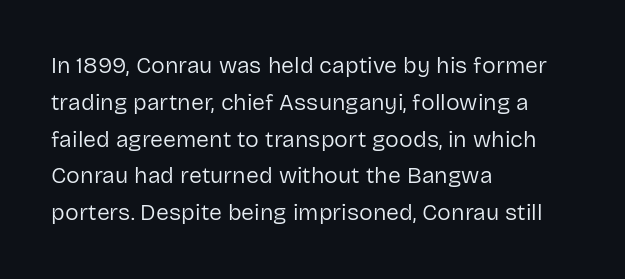
{"italic": "no", "bold": "no", "underline": "no", "align": "left", "line_spacing": "normal", "line_spacing_ratio": 1.6, "letter_spacing": "normal", "letter_spacing_em": 0.0, "glyph_px": 23}
